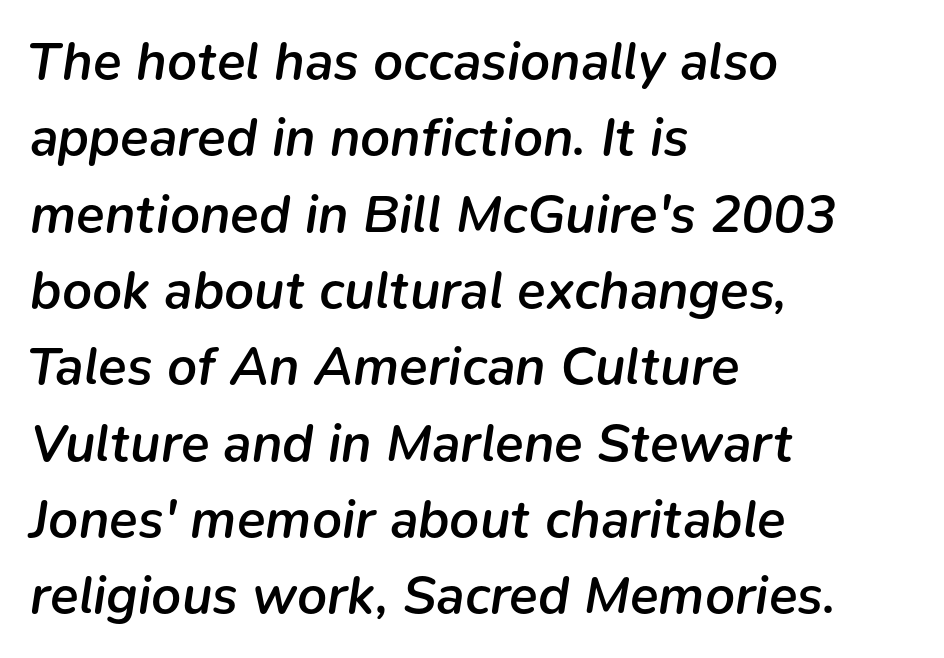
This sample has the flowing, uneven cadence of proportional lettering. Tracking value appears to be zero — textbook default spacing. Each new line begins a customary step beneath the previous one. Typeset ragged right — the left edge is the straight one. Emphasis-style slanted type is in use. The rendering uses a semibold face; strokes are thickened but not to full bold.
